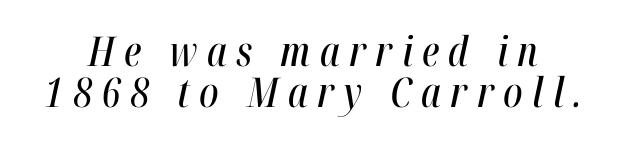
The image shows 41 px condensed type, italic (leaning right); set tight line spacing (1.01x), unusually wide letter spacing (+0.23 em), not underlined; high stroke contrast and a medium x-height.
